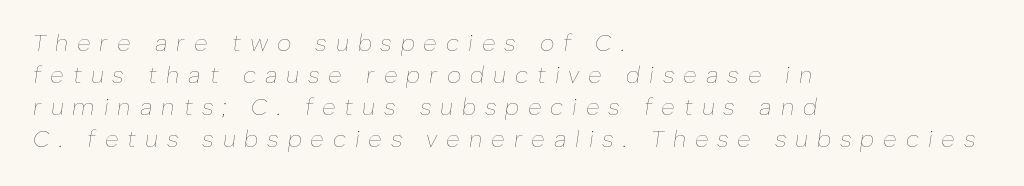
Underline: absent. In terms of leading, this rendering sits right in the middle. Honestly, the letter spacing is so wide it's the main thing you notice. These glyphs show unthickened strokes, regular width or finer. Emphasis-style slanted type is in use.
